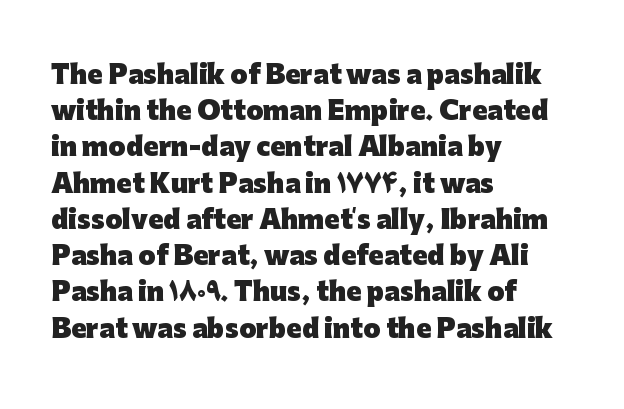
Typesetter's note: full bold, strokes at maximum text heaviness. Rendered with straight, roman letterforms. The line-height multiplier appears to be the usual default. Words appear dense and cohesive because spacing is normal. A student would call this left alignment; a typographer would say flush left, rag right. The baseline area is clear.
